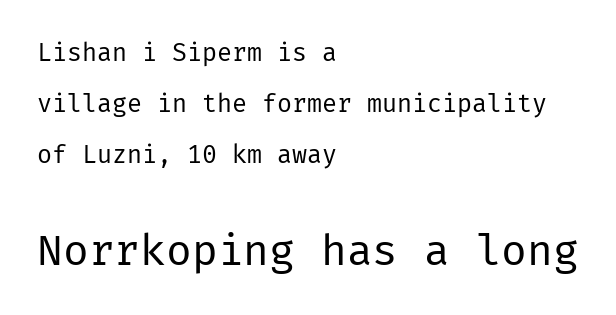
Inter-character spacing is left at the font's built-in metrics. You can tell it's not italic because the verticals are truly vertical. Letters rest on an invisible, unmarked baseline. The emphasis by scale lands on block number two, below. The strokes carry an ordinary text weight at most. Every row of glyphs begins at an identical x-position on the left.
